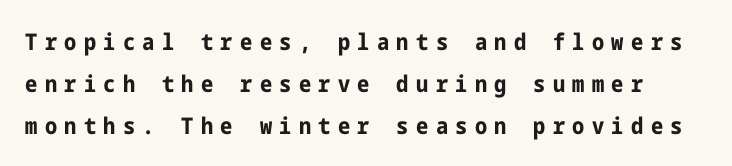
Just letters on the line, the space beneath them empty. Someone cranked the tracking dial way up on this one. The passage shown is emphatically bold. The font's upright variant was chosen for this text.
